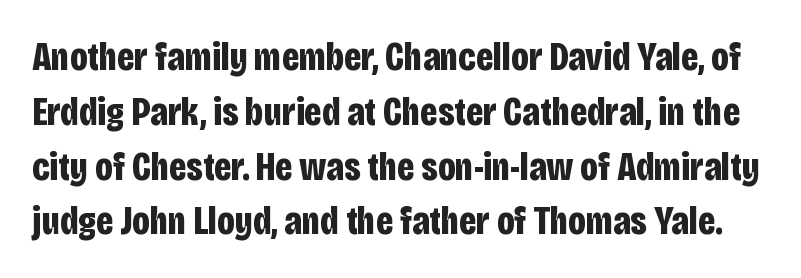
Q: Is the text bold? A: Yes.
Q: Is the text italic (slanted)? A: No, it is upright.
Q: Is the typeface a serif or a sans-serif typeface? A: Sans-serif.
Q: Is the text underlined? A: No.
Q: Is the spacing between letters normal or unusually wide? A: Normal.
Q: Is the spacing between lines tight, normal or loose? A: Normal.
Q: Width (condensed, normal, or wide)? A: Condensed.
Q: Stroke contrast? A: Low.
Q: x-height? A: Large.
Q: Monospaced? A: No.
